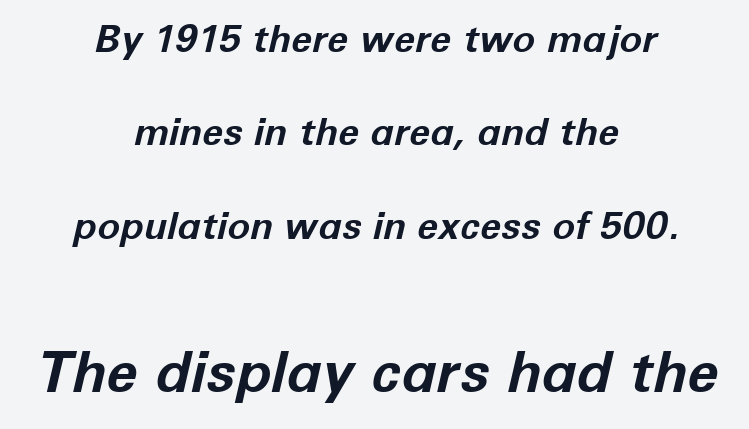
The image shows 57 px bold type, italic (leaning right); set centered, loose line spacing (2.46x), normal letter spacing, not underlined; the second (bottom) block is 1.5x larger; low stroke contrast and a medium x-height.
